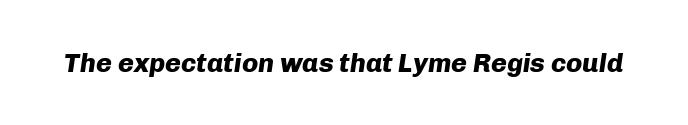
The image shows 27 px bold type, italic (leaning right); set normal letter spacing, not underlined.
